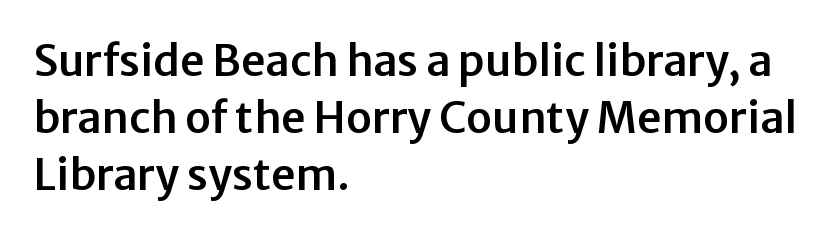
{"serif": "no", "italic": "no", "width": "normal", "stroke_contrast": "low", "x_height": "medium", "monospaced": "no", "underline": "no", "align": "left", "line_spacing": "normal", "line_spacing_ratio": 1.33, "letter_spacing": "normal", "letter_spacing_em": 0.0, "glyph_px": 43}
